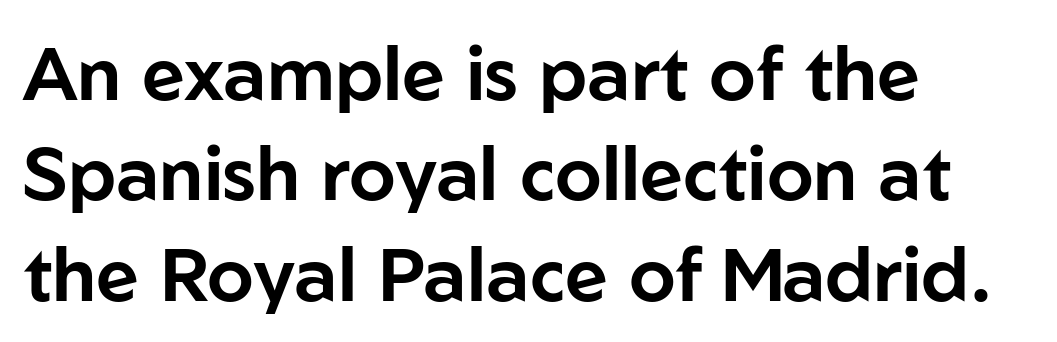
{"serif": "no", "italic": "no", "width": "normal", "stroke_contrast": "low", "x_height": "medium", "monospaced": "no", "underline": "no", "align": "left", "line_spacing": "normal", "line_spacing_ratio": 1.34, "letter_spacing": "normal", "letter_spacing_em": 0.0, "glyph_px": 75}
